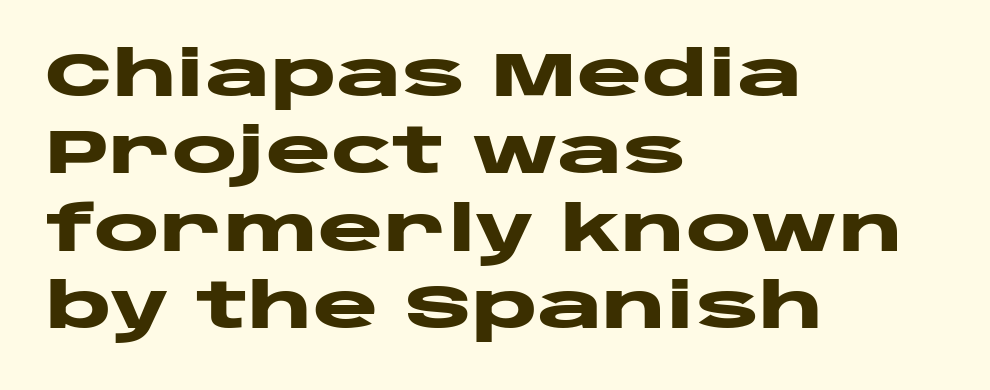
{"serif": "no", "italic": "no", "bold": "yes", "weight": "heavy", "width": "wide", "stroke_contrast": "low", "x_height": "large", "monospaced": "no", "underline": "no", "align": "left", "line_spacing": "normal", "line_spacing_ratio": 1.25, "letter_spacing": "normal", "letter_spacing_em": 0.0, "glyph_px": 62}
